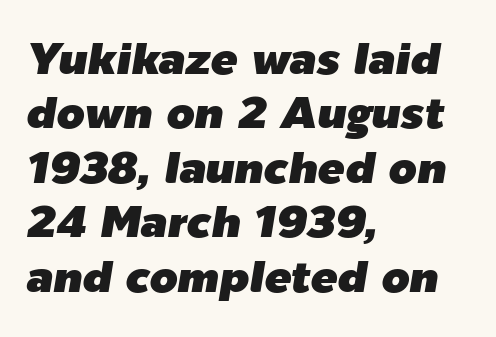
Q: Is the text italic (slanted)? A: Yes, it leans right by about 9 degrees.
Q: Is the text underlined? A: No.
Q: How is the paragraph aligned? A: Left-aligned.
Q: Is the spacing between letters normal or unusually wide? A: Normal.
Q: Width (condensed, normal, or wide)? A: Normal.
Q: Stroke contrast? A: Low.
Q: x-height? A: Medium.
Q: Monospaced? A: No.
